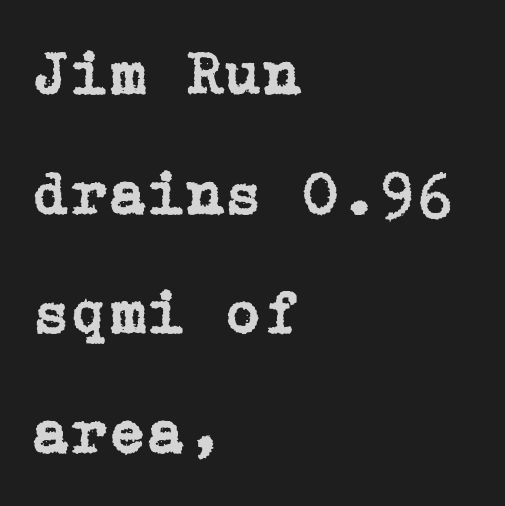
The image shows 62 px serif type, upright; set left-aligned, loose line spacing (1.93x), normal letter spacing, not underlined; low stroke contrast and a medium x-height.
